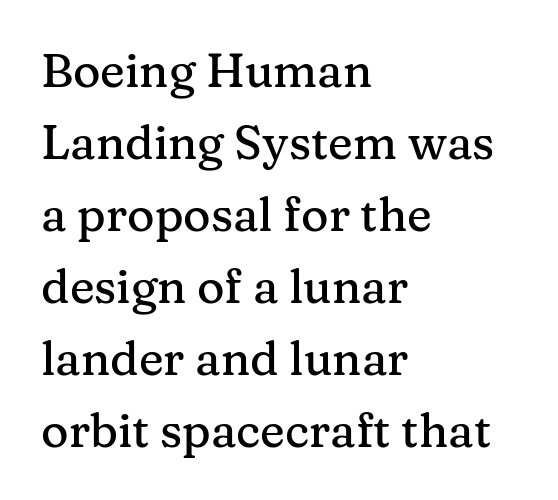
{"serif": "yes", "italic": "no", "width": "normal", "stroke_contrast": "medium", "x_height": "medium", "monospaced": "no", "underline": "no", "align": "left", "line_spacing": "normal", "line_spacing_ratio": 1.53, "letter_spacing": "normal", "letter_spacing_em": 0.0, "glyph_px": 47}
